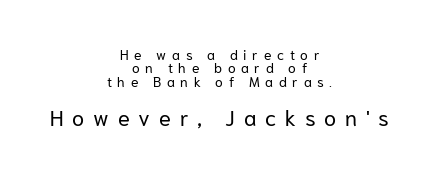
Q: Is the text bold? A: No.
Q: Is the text italic (slanted)? A: No, it is upright.
Q: Is the text underlined? A: No.
Q: How is the paragraph aligned? A: Centered.
Q: Is the spacing between letters normal or unusually wide? A: Unusually wide.
Q: Is the spacing between lines tight, normal or loose? A: Tight.
Q: Which block of text is set in a larger size, the first (top) or the second (bottom)? A: The second (bottom) one.
